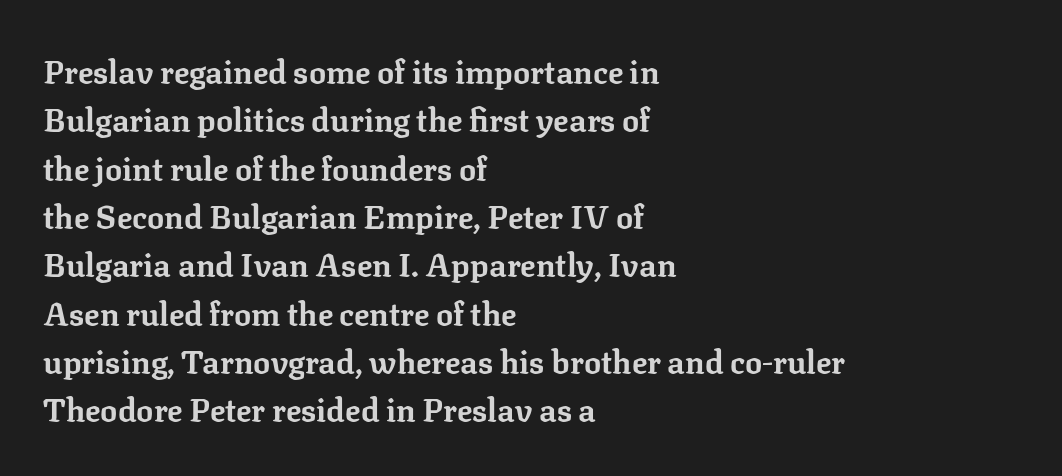
Q: Is the text bold? A: Yes.
Q: Is the text italic (slanted)? A: No, it is upright.
Q: Is the typeface a serif or a sans-serif typeface? A: Serif.
Q: Is the text underlined? A: No.
Q: How is the paragraph aligned? A: Left-aligned.
Q: Is the spacing between letters normal or unusually wide? A: Normal.
Q: Is the spacing between lines tight, normal or loose? A: Normal.
Q: Width (condensed, normal, or wide)? A: Normal.
Q: Stroke contrast? A: Low.
Q: x-height? A: Medium.
Q: Monospaced? A: No.
